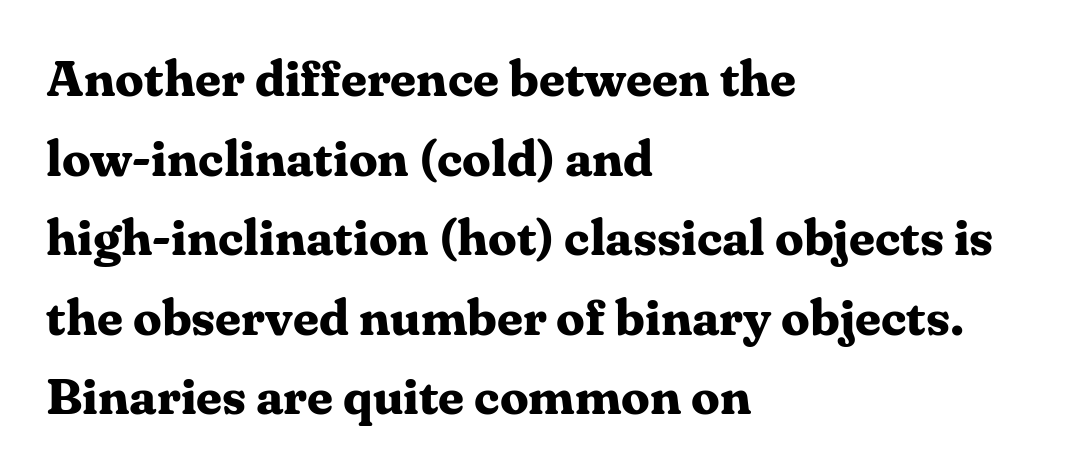
The image shows 51 px bold serif type, upright; set left-aligned, normal line spacing (1.56x), normal letter spacing, not underlined; medium stroke contrast and a medium x-height.
